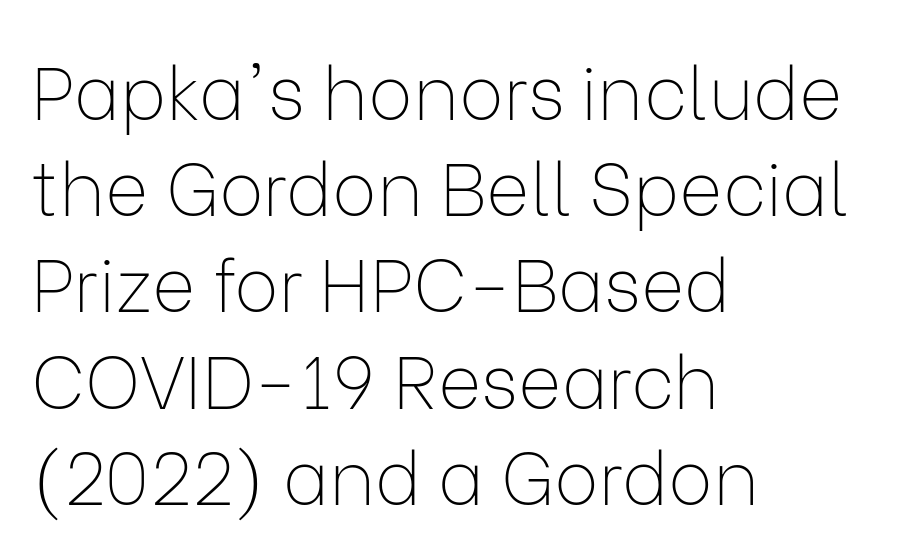
Q: Is the text bold? A: No.
Q: Is the text italic (slanted)? A: No, it is upright.
Q: Is the typeface a serif or a sans-serif typeface? A: Sans-serif.
Q: Is the text underlined? A: No.
Q: How is the paragraph aligned? A: Left-aligned.
Q: Is the spacing between letters normal or unusually wide? A: Normal.
Q: Is the spacing between lines tight, normal or loose? A: Normal.
Q: Width (condensed, normal, or wide)? A: Normal.
Q: Stroke contrast? A: Low.
Q: x-height? A: Medium.
Q: Monospaced? A: No.
